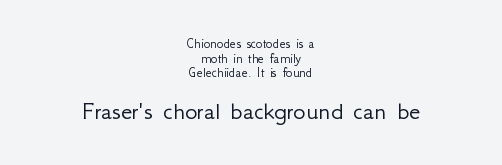
The image shows 26 px text type, upright; set centered, tight line spacing (1.04x), normal letter spacing, not underlined; the second (bottom) block is 1.86x larger.
